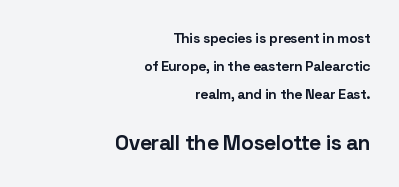
{"italic": "no", "bold": "yes", "underline": "no", "align": "right", "line_spacing": "loose", "line_spacing_ratio": 1.99, "letter_spacing": "normal", "letter_spacing_em": 0.0, "larger_block": "second", "size_ratio": 1.5, "glyph_px": 21}
